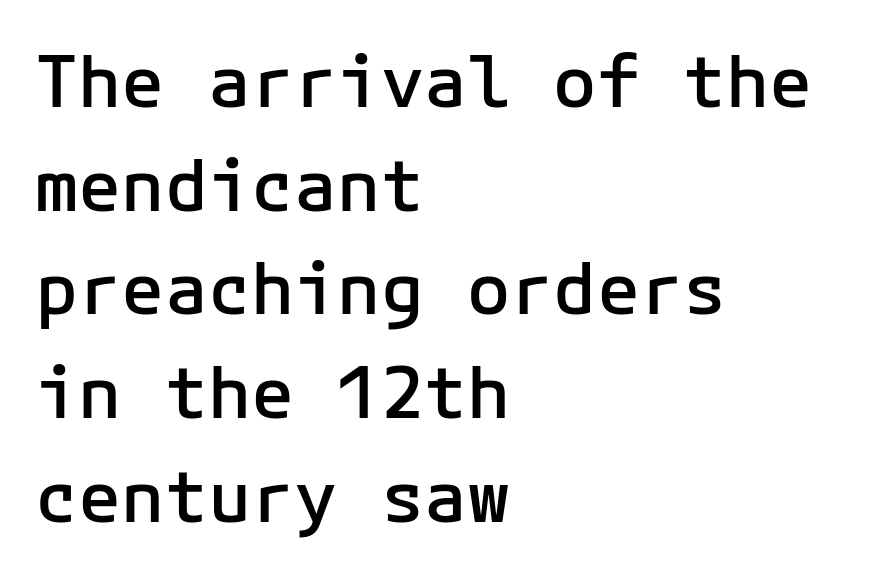
{"serif": "no", "italic": "no", "bold": "semi", "weight": "semibold", "width": "normal", "stroke_contrast": "low", "x_height": "medium", "monospaced": "yes", "underline": "no", "align": "left", "line_spacing": "normal", "line_spacing_ratio": 1.44, "letter_spacing": "normal", "letter_spacing_em": 0.0, "glyph_px": 72}
